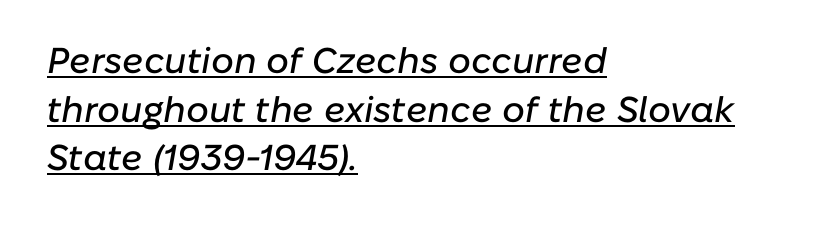
Q: Is the text italic (slanted)? A: Yes, it leans right by about 10 degrees.
Q: Is the text underlined? A: Yes.
Q: How is the paragraph aligned? A: Left-aligned.
Q: Is the spacing between letters normal or unusually wide? A: Normal.
Q: Is the spacing between lines tight, normal or loose? A: Normal.
Q: Width (condensed, normal, or wide)? A: Normal.
Q: Stroke contrast? A: Low.
Q: x-height? A: Medium.
Q: Monospaced? A: No.
